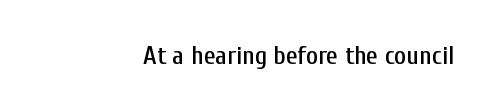
The image shows 26 px text type, upright; set normal letter spacing, not underlined.
